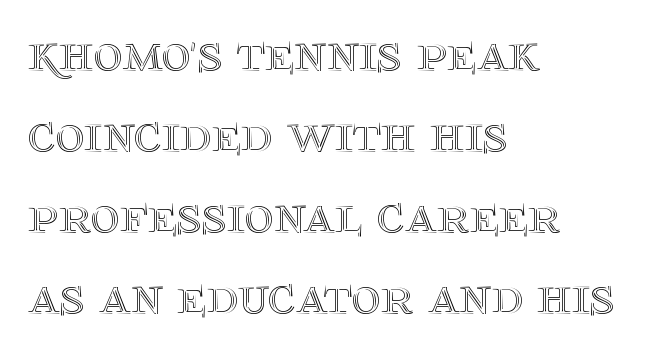
The image shows 55 px text type, upright; set left-aligned, normal line spacing (1.47x), normal letter spacing, not underlined; a large x-height.
